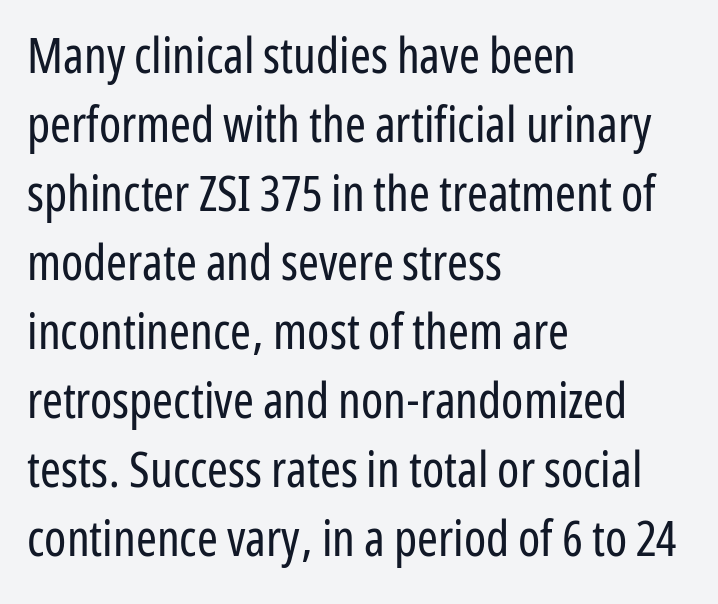
Proportional: the letters do not fall into vertical columns. This sample uses an upright cut, with every glyph sitting square on the baseline. Stroke terminals: plain, sans-serif. Stroke mass is kept to a normal reading level or below. Glyph-to-glyph distance matches everyday printed text.
